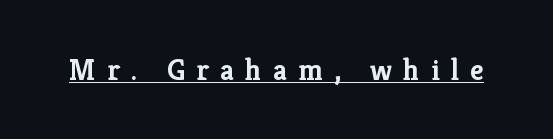
Q: Is the text bold? A: Yes.
Q: Is the text italic (slanted)? A: No, it is upright.
Q: Is the typeface a serif or a sans-serif typeface? A: Serif.
Q: Is the text underlined? A: Yes.
Q: Is the spacing between letters normal or unusually wide? A: Unusually wide.
Q: Width (condensed, normal, or wide)? A: Normal.
Q: Stroke contrast? A: Low.
Q: x-height? A: Medium.
Q: Monospaced? A: No.
